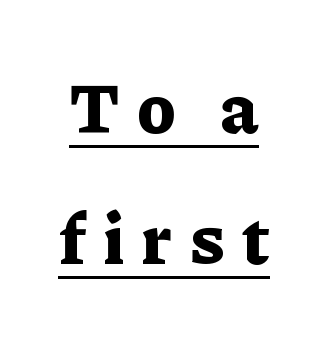
These lines are composed in type with serifs. Bold? Absolutely — the strokes are thick and heavy. Proportional: the letters do not fall into vertical columns. You could only call the tracking loose — the letters float apart.
